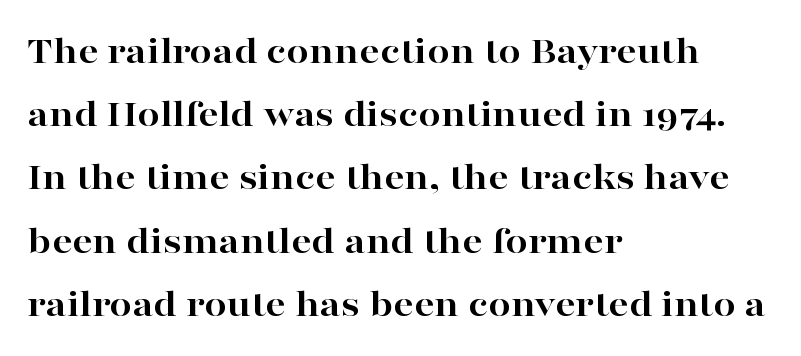
The image shows 40 px bold, wide serif type, upright; set left-aligned, normal line spacing (1.58x), normal letter spacing, not underlined; high stroke contrast and a medium x-height.
